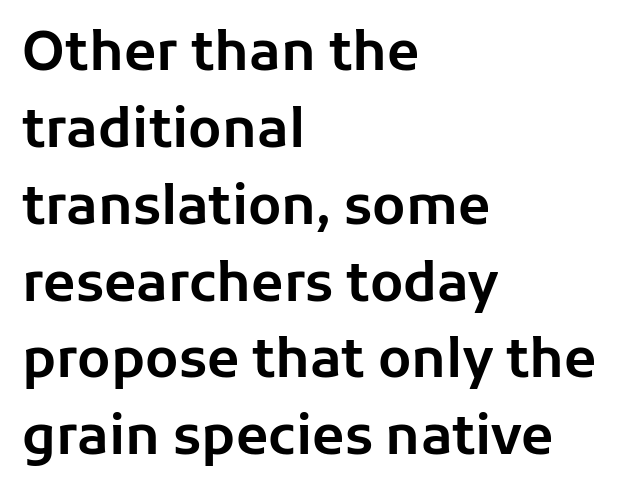
The glyphs in this specimen are sans serif. The letterforms sit shoulder to shoulder at normal distance. The space beneath each line is pristine and unruled. You could not count columns in this text — the font is proportionally spaced. A typesetter would mark this as roman, not italic.
